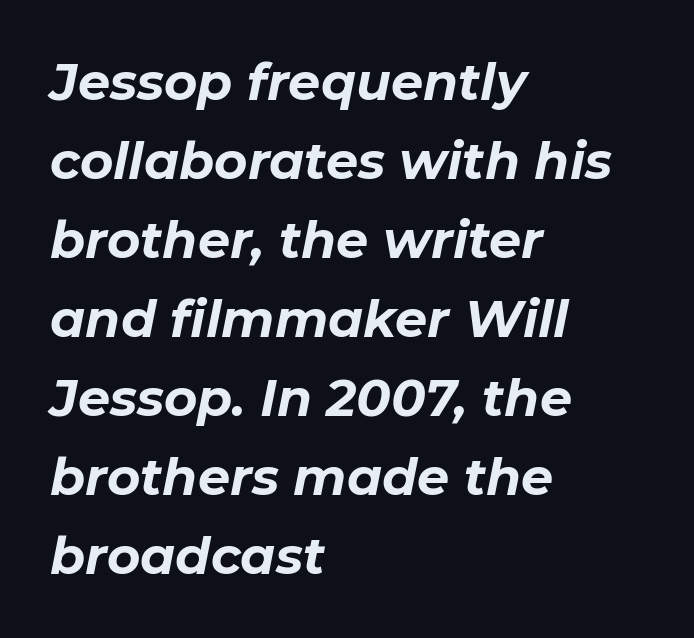
Q: Is the text bold? A: Yes.
Q: Is the text italic (slanted)? A: Yes, it leans right by about 11 degrees.
Q: Is the text underlined? A: No.
Q: How is the paragraph aligned? A: Left-aligned.
Q: Is the spacing between letters normal or unusually wide? A: Normal.
Q: Is the spacing between lines tight, normal or loose? A: Normal.
Q: Width (condensed, normal, or wide)? A: Normal.
Q: Stroke contrast? A: Low.
Q: x-height? A: Medium.
Q: Monospaced? A: No.
